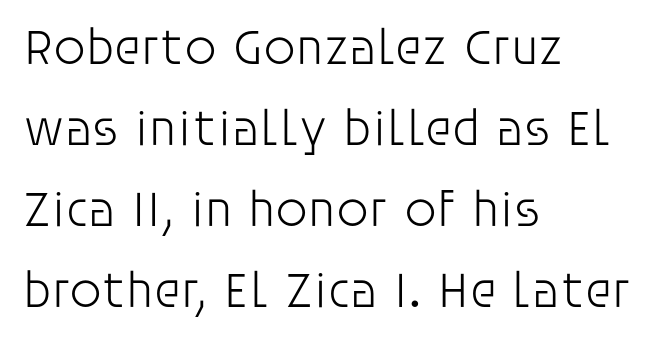
{"serif": "no", "italic": "no", "bold": "no", "weight": "light", "width": "normal", "stroke_contrast": "low", "x_height": "large", "monospaced": "no", "underline": "no", "align": "left", "line_spacing": "normal", "line_spacing_ratio": 1.59, "letter_spacing": "normal", "letter_spacing_em": 0.0, "glyph_px": 51}
